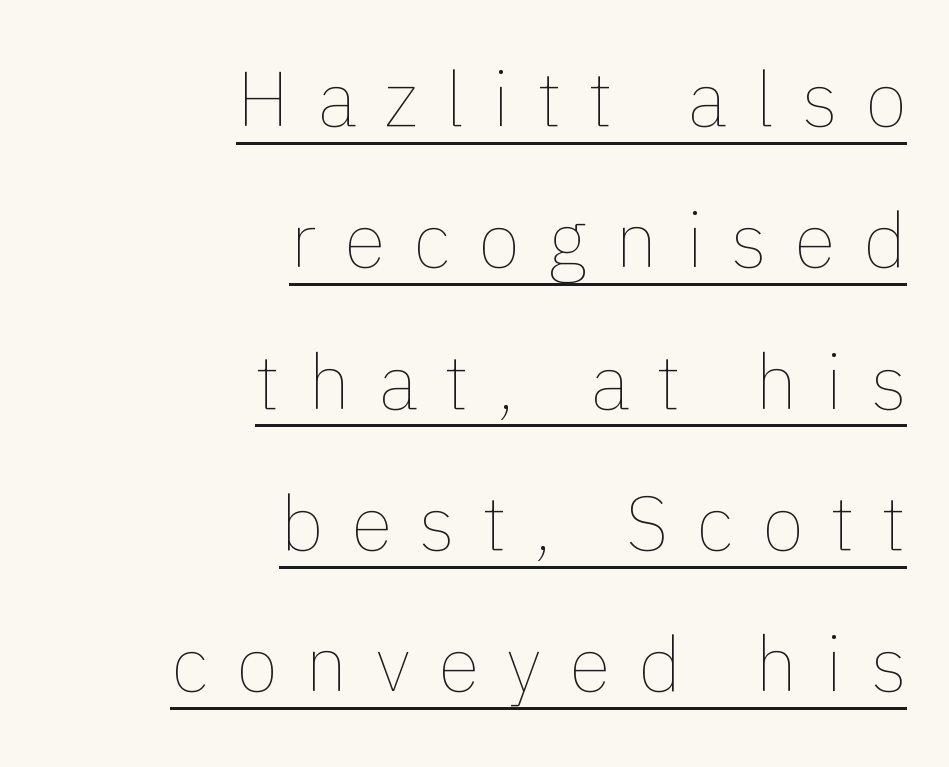
Observe the wide spacing: letters keep a clear distance from each other. A typographer would call this underscored text. Ascenders rise straight up at ninety degrees. The letters look calm and open, with moderate or lighter stems.
